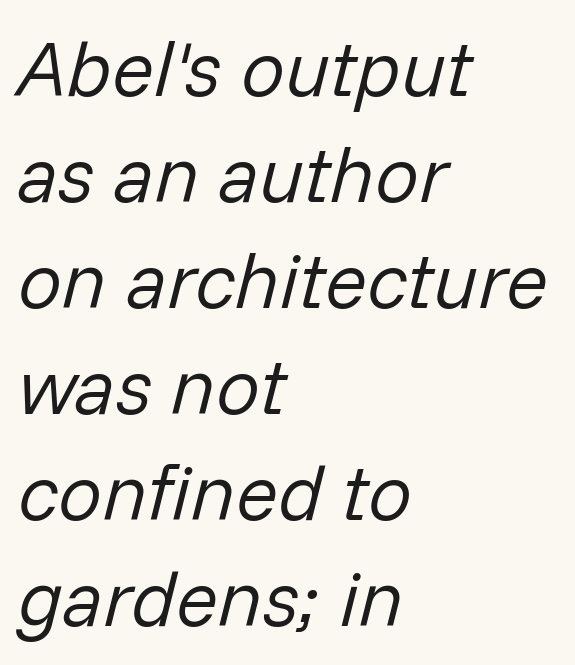
Q: Is the text bold? A: No.
Q: Is the text italic (slanted)? A: Yes, it leans right by about 14 degrees.
Q: Is the text underlined? A: No.
Q: How is the paragraph aligned? A: Left-aligned.
Q: Is the spacing between letters normal or unusually wide? A: Normal.
Q: Is the spacing between lines tight, normal or loose? A: Normal.
Q: Width (condensed, normal, or wide)? A: Normal.
Q: Stroke contrast? A: Low.
Q: x-height? A: Medium.
Q: Monospaced? A: No.
